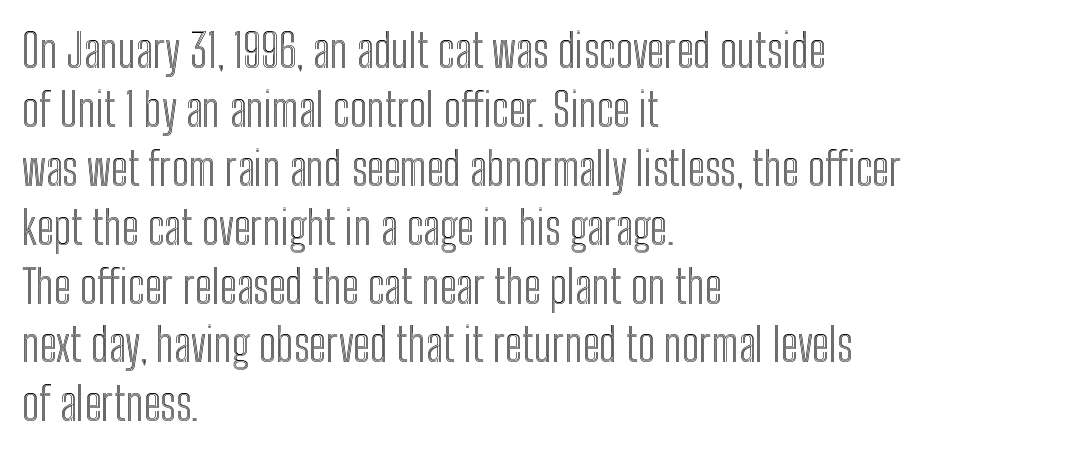
{"italic": "no", "width": "condensed", "x_height": "medium", "monospaced": "no", "underline": "no", "align": "left", "line_spacing": "normal", "line_spacing_ratio": 1.28, "letter_spacing": "normal", "letter_spacing_em": 0.0, "glyph_px": 46}
